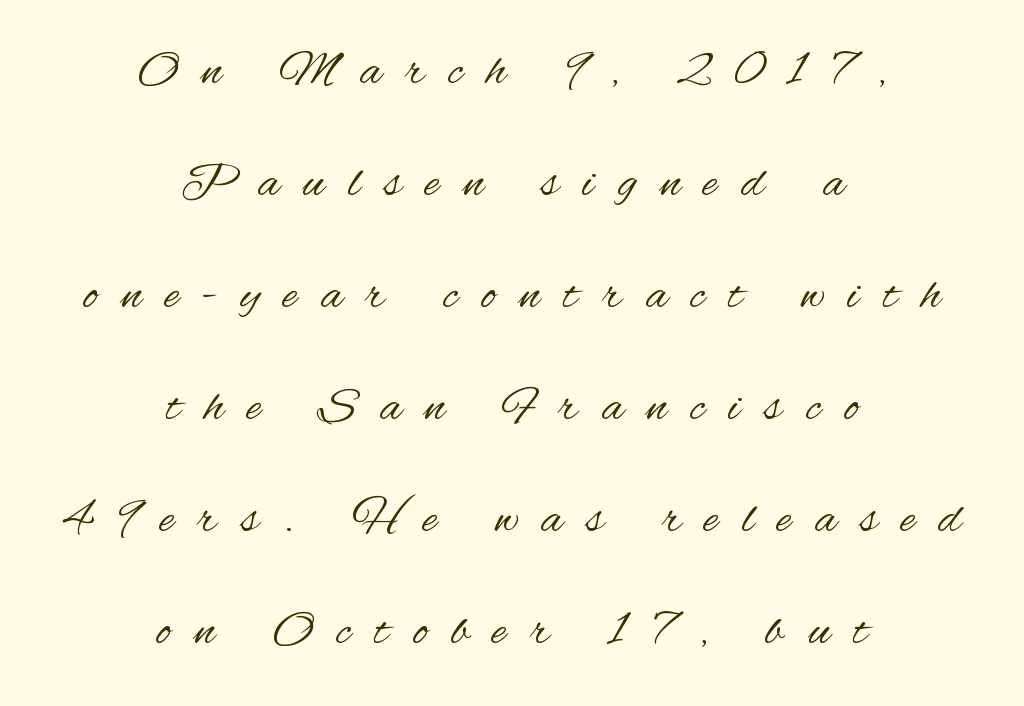
{"serif": "no", "bold": "no", "weight": "regular", "width": "condensed", "stroke_contrast": "medium", "x_height": "small", "monospaced": "no", "underline": "no", "align": "center", "line_spacing": "loose", "line_spacing_ratio": 2.24, "letter_spacing": "wide", "letter_spacing_em": 0.48, "glyph_px": 50}
